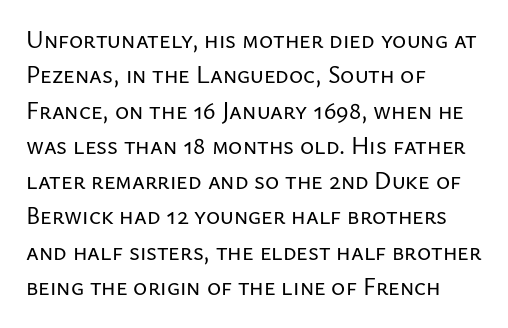
The image shows 24 px text type, upright; set left-aligned, normal line spacing (1.47x), normal letter spacing, not underlined.
